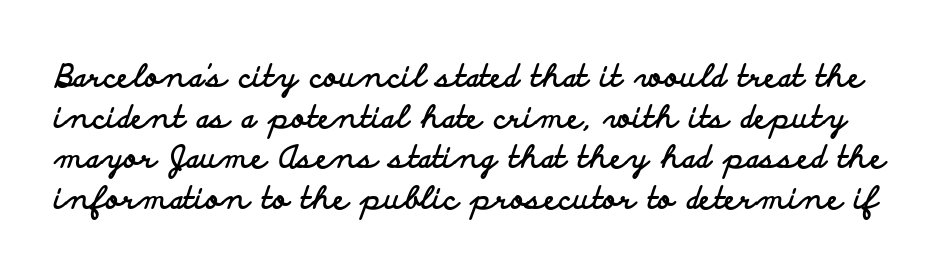
{"serif": "no", "bold": "yes", "weight": "bold", "width": "wide", "stroke_contrast": "low", "x_height": "small", "monospaced": "no", "underline": "no", "line_spacing": "normal", "line_spacing_ratio": 1.31, "letter_spacing": "normal", "letter_spacing_em": 0.0, "glyph_px": 31}
